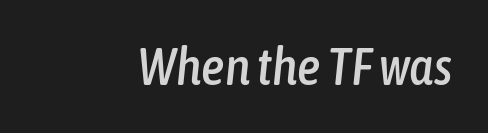
Q: Is the text italic (slanted)? A: Yes, it leans right by about 6 degrees.
Q: Is the text underlined? A: No.
Q: Is the spacing between letters normal or unusually wide? A: Normal.
Q: Width (condensed, normal, or wide)? A: Condensed.
Q: Stroke contrast? A: Low.
Q: x-height? A: Medium.
Q: Monospaced? A: No.
